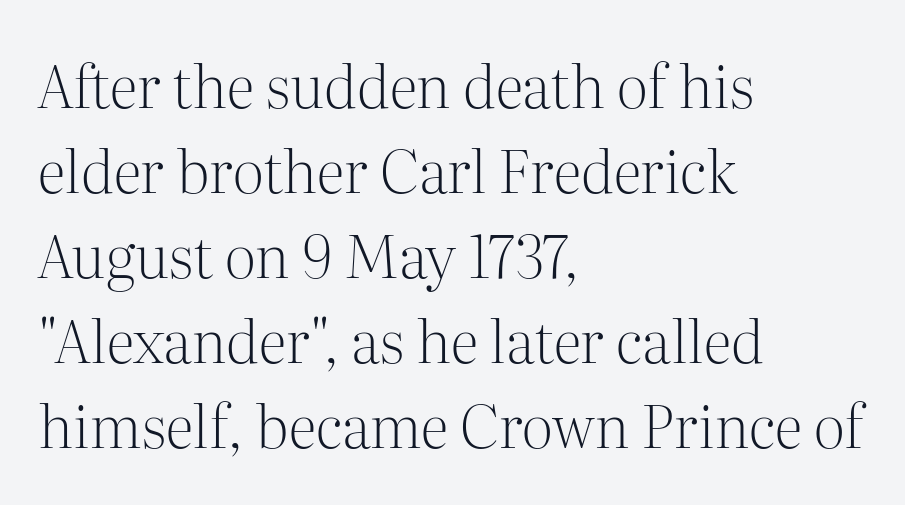
Q: Is the text bold? A: No.
Q: Is the text italic (slanted)? A: No, it is upright.
Q: Is the typeface a serif or a sans-serif typeface? A: Serif.
Q: Is the text underlined? A: No.
Q: How is the paragraph aligned? A: Left-aligned.
Q: Is the spacing between letters normal or unusually wide? A: Normal.
Q: Is the spacing between lines tight, normal or loose? A: Normal.
Q: Width (condensed, normal, or wide)? A: Normal.
Q: Stroke contrast? A: Medium.
Q: x-height? A: Medium.
Q: Monospaced? A: No.
